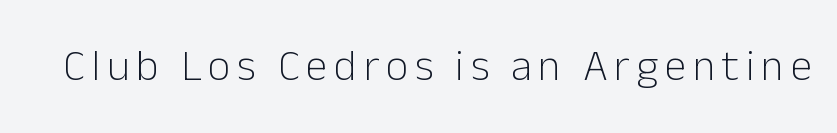
{"serif": "no", "italic": "no", "bold": "no", "weight": "light", "width": "normal", "stroke_contrast": "low", "x_height": "medium", "monospaced": "no", "underline": "no", "glyph_px": 44}
